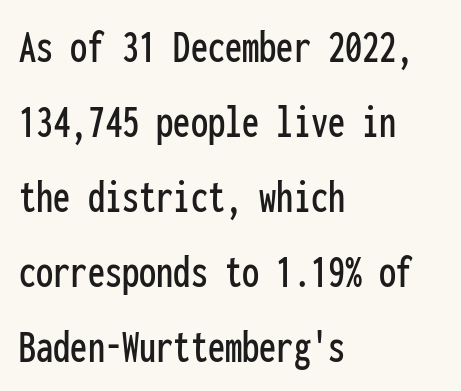
Notice how descenders clear the ascenders below comfortably — that's standard leading. Compared with a centered layout, this one pins lines to the left instead. Italic? Not at all — the glyphs are vertical. Honestly, there is no underline to notice here at all. Words appear dense and cohesive because spacing is normal.
